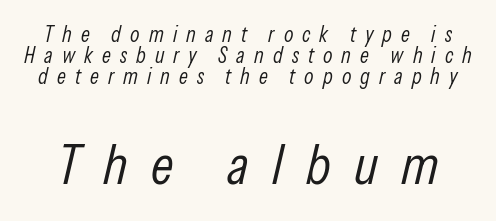
Q: Is the text bold? A: No.
Q: Is the text italic (slanted)? A: Yes, it leans right by about 13 degrees.
Q: Is the text underlined? A: No.
Q: Is the spacing between letters normal or unusually wide? A: Unusually wide.
Q: Is the spacing between lines tight, normal or loose? A: Tight.
Q: Which block of text is set in a larger size, the first (top) or the second (bottom)? A: The second (bottom) one.
Q: Width (condensed, normal, or wide)? A: Condensed.
Q: Stroke contrast? A: Low.
Q: x-height? A: Medium.
Q: Monospaced? A: No.
